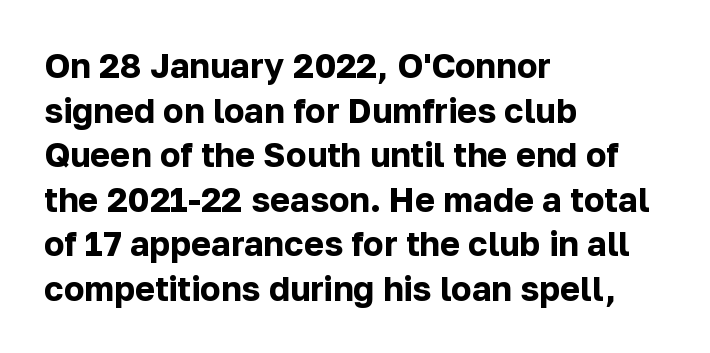
The image shows 34 px bold sans-serif type, upright; set left-aligned, normal line spacing (1.31x), normal letter spacing, not underlined; low stroke contrast and a medium x-height.
